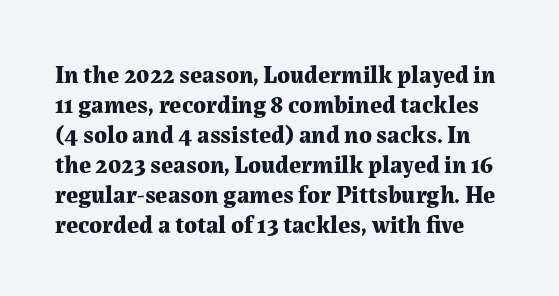
The letters are bold, with thick, heavy strokes. These lines keep a tight, regular rhythm from letter to letter. Beneath every word, the page is bare. When letters stand straight like this, we call the style roman or upright. Quick note: interline space is typical.
